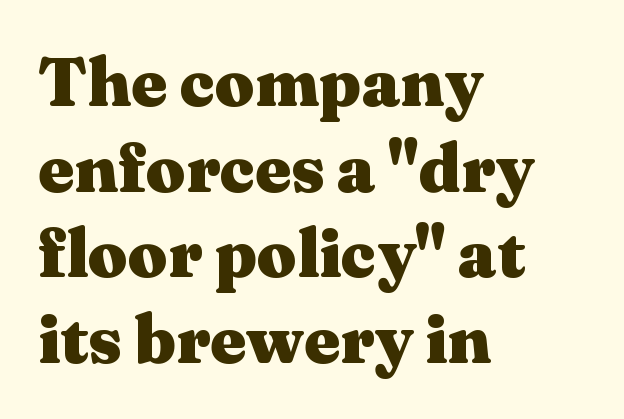
Q: Is the text bold? A: Yes.
Q: Is the text italic (slanted)? A: No, it is upright.
Q: Is the typeface a serif or a sans-serif typeface? A: Serif.
Q: Is the text underlined? A: No.
Q: How is the paragraph aligned? A: Left-aligned.
Q: Is the spacing between letters normal or unusually wide? A: Normal.
Q: Width (condensed, normal, or wide)? A: Wide.
Q: Stroke contrast? A: Medium.
Q: x-height? A: Medium.
Q: Monospaced? A: No.
